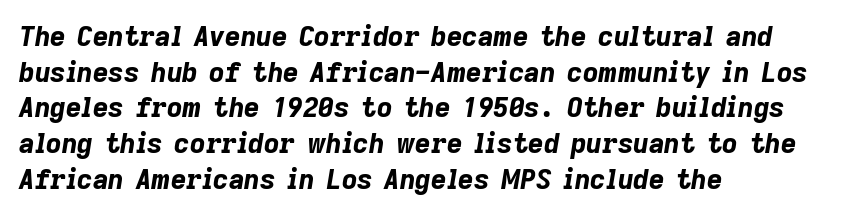
Q: Is the text bold? A: Yes.
Q: Is the text italic (slanted)? A: Yes, it leans right by about 9 degrees.
Q: Is the text underlined? A: No.
Q: How is the paragraph aligned? A: Left-aligned.
Q: Is the spacing between letters normal or unusually wide? A: Normal.
Q: Is the spacing between lines tight, normal or loose? A: Normal.
